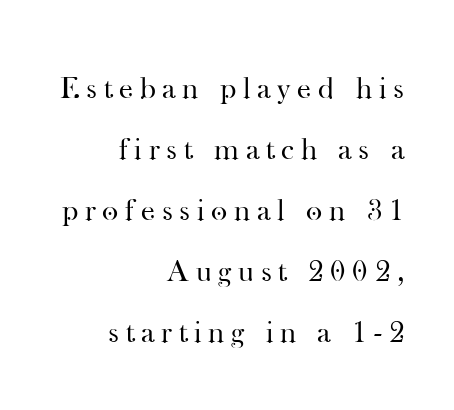
Widely set lines give the paragraph a tall, airy silhouette. Small tapered or slab feet sit at the stroke ends, so this counts as serif. This sample has the flowing, uneven cadence of proportional lettering. Is the stroke heavy? The answer is a plain regular-or-lighter. No italicization has been applied; the sample stays upright.
